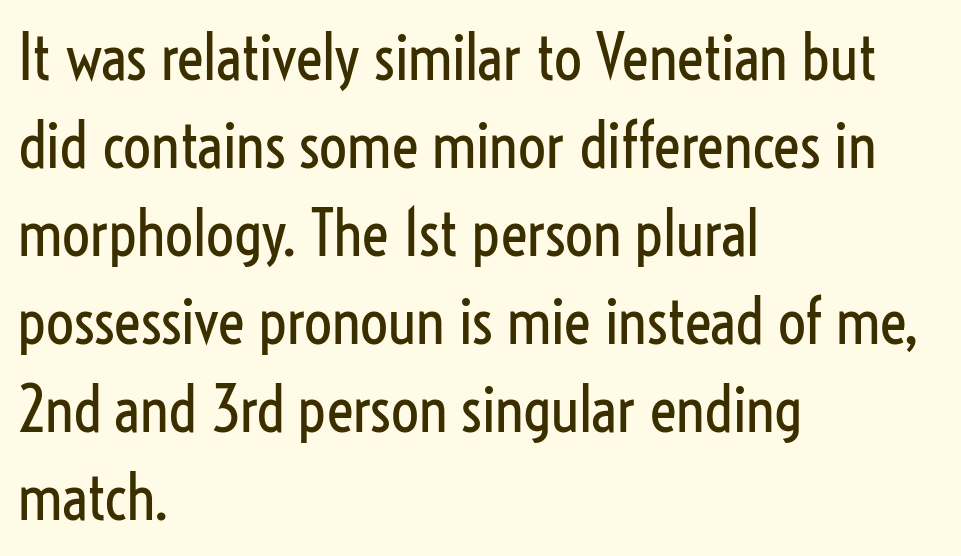
The typeface chosen for these lines omits serifs. Nobody touched the tracking dial on this one. Every row of glyphs begins at an identical x-position on the left. Heaviness? Minimal to ordinary, like unemphasized prose. Normally led — the rows are evenly, conventionally spaced. Note the varied advance widths — an 'i' is clearly narrower than an 'm'.
